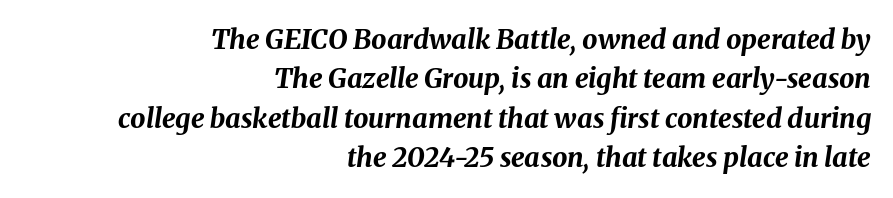
{"italic": "yes", "lean": "right", "slant_degrees": 8, "bold": "yes", "underline": "no", "align": "right", "line_spacing": "normal", "line_spacing_ratio": 1.46, "letter_spacing": "normal", "letter_spacing_em": 0.0, "glyph_px": 27}
